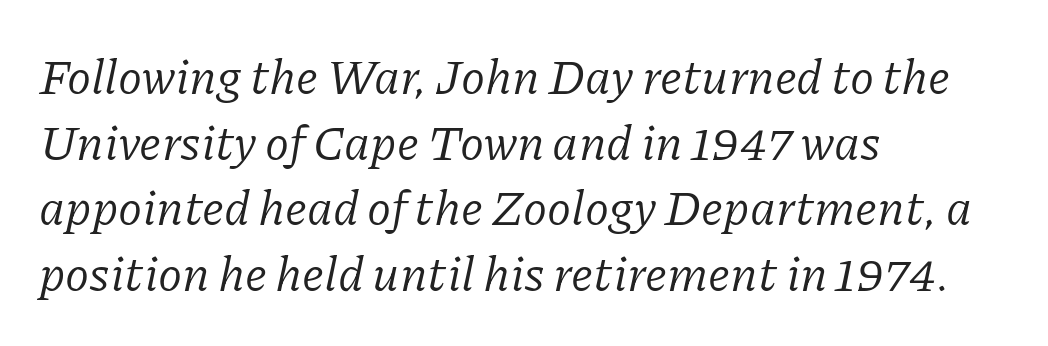
Q: Is the text bold? A: No.
Q: Is the text italic (slanted)? A: Yes, it leans right by about 11 degrees.
Q: Is the typeface a serif or a sans-serif typeface? A: Serif.
Q: Is the text underlined? A: No.
Q: How is the paragraph aligned? A: Left-aligned.
Q: Is the spacing between letters normal or unusually wide? A: Normal.
Q: Is the spacing between lines tight, normal or loose? A: Normal.
Q: Width (condensed, normal, or wide)? A: Normal.
Q: Stroke contrast? A: Low.
Q: x-height? A: Medium.
Q: Monospaced? A: No.
